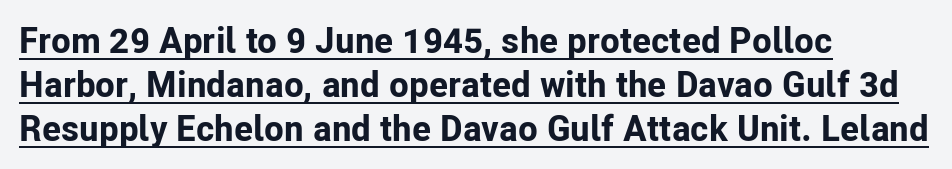
The image shows 36 px bold sans-serif type, upright; set left-aligned, line spacing 1.22x, normal letter spacing, underlined; low stroke contrast and a medium x-height.
